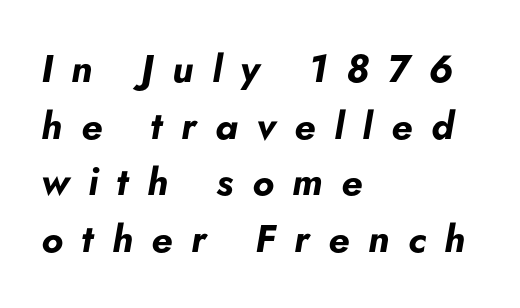
{"italic": "yes", "lean": "right", "slant_degrees": 5, "bold": "yes", "weight": "bold", "width": "normal", "stroke_contrast": "low", "x_height": "small", "monospaced": "no", "underline": "no", "align": "left", "line_spacing": "normal", "line_spacing_ratio": 1.49, "letter_spacing": "wide", "letter_spacing_em": 0.49, "glyph_px": 38}
